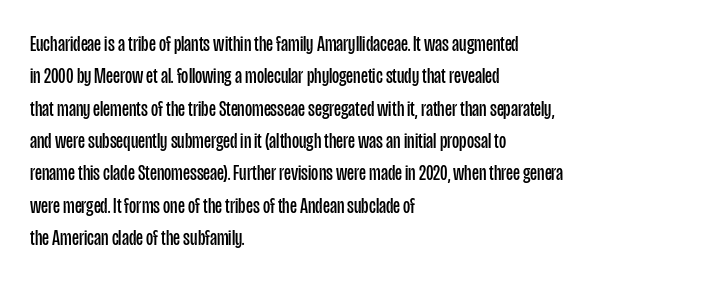
Does extra space separate the letters? No, they use regular spacing. Compared with a typical body face, this is equally light or lighter still. Casual observation: everything's shoved over to the left. This sample keeps an unexceptional amount of space between lines.
